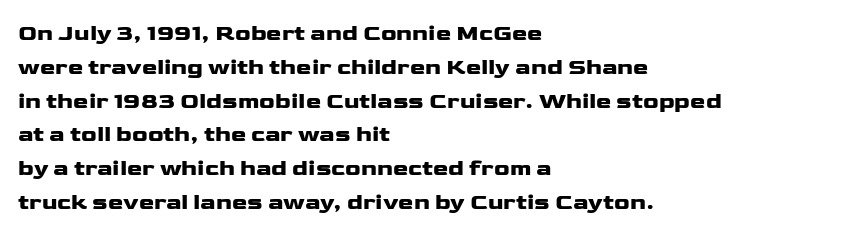
{"italic": "no", "underline": "no", "align": "left", "line_spacing": "normal", "line_spacing_ratio": 1.47, "letter_spacing": "normal", "letter_spacing_em": 0.0, "glyph_px": 23}
